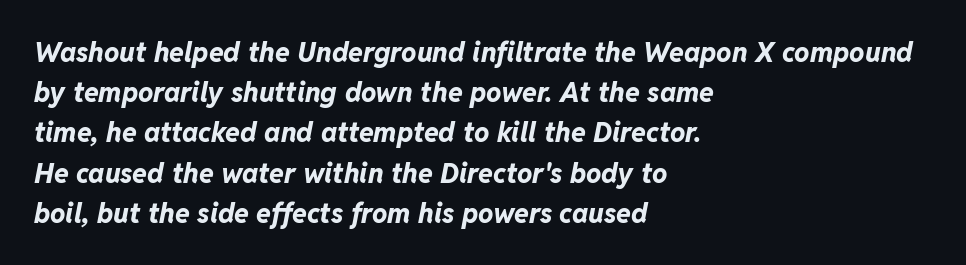
{"italic": "yes", "lean": "right", "slant_degrees": 11, "bold": "yes", "underline": "no", "align": "left", "line_spacing": "normal", "line_spacing_ratio": 1.49, "letter_spacing": "normal", "letter_spacing_em": 0.0, "glyph_px": 27}
